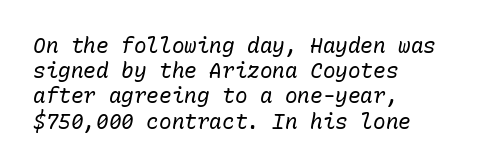
Q: Is the text bold? A: No.
Q: Is the text italic (slanted)? A: Yes, it leans right by about 10 degrees.
Q: Is the text underlined? A: No.
Q: How is the paragraph aligned? A: Left-aligned.
Q: Is the spacing between letters normal or unusually wide? A: Normal.
